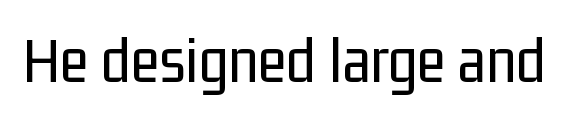
The image shows 67 px regular-weight, condensed sans-serif type, upright; set normal letter spacing, not underlined; low stroke contrast and a medium x-height.
